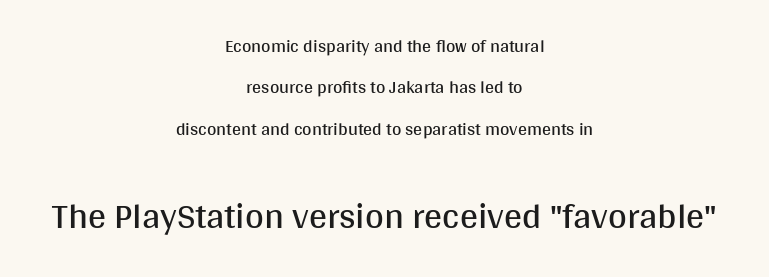
{"serif": "no", "italic": "no", "bold": "no", "weight": "regular", "width": "normal", "stroke_contrast": "medium", "x_height": "large", "monospaced": "no", "underline": "no", "align": "center", "line_spacing": "loose", "line_spacing_ratio": 2.3, "letter_spacing": "normal", "letter_spacing_em": 0.0, "larger_block": "second", "size_ratio": 2.0, "glyph_px": 36}
